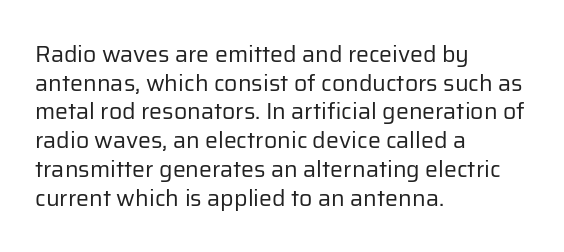
The lines sit at an ordinary, default distance from one another. The text block is weighted toward the left margin, trailing off unevenly rightward. Tracking value appears to be zero — textbook default spacing. Has an underline been added? It has not. Stroke mass is kept to a normal reading level or below.
